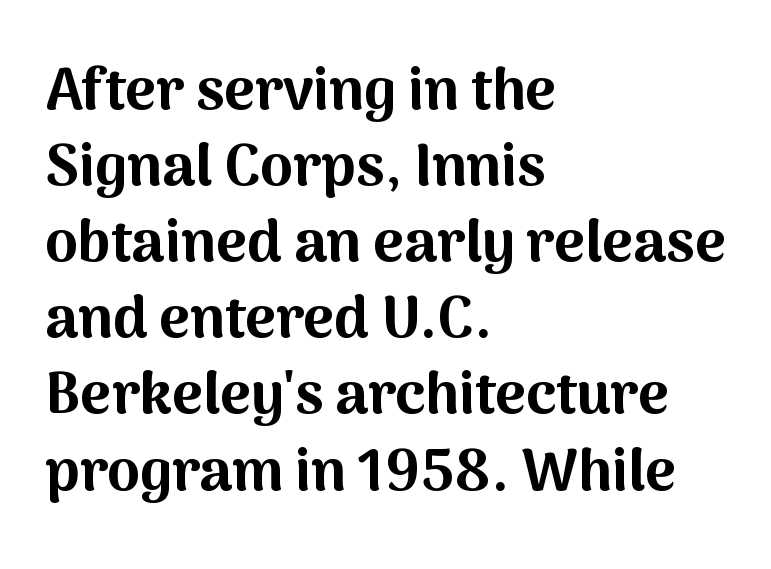
Q: Is the text bold? A: Yes.
Q: Is the text italic (slanted)? A: No, it is upright.
Q: Is the typeface a serif or a sans-serif typeface? A: Sans-serif.
Q: Is the text underlined? A: No.
Q: How is the paragraph aligned? A: Left-aligned.
Q: Is the spacing between letters normal or unusually wide? A: Normal.
Q: Is the spacing between lines tight, normal or loose? A: Normal.
Q: Width (condensed, normal, or wide)? A: Normal.
Q: Stroke contrast? A: Medium.
Q: x-height? A: Medium.
Q: Monospaced? A: No.
